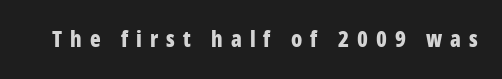
Q: Is the text bold? A: Yes.
Q: Is the text italic (slanted)? A: No, it is upright.
Q: Is the text underlined? A: No.
Q: Is the spacing between letters normal or unusually wide? A: Unusually wide.
